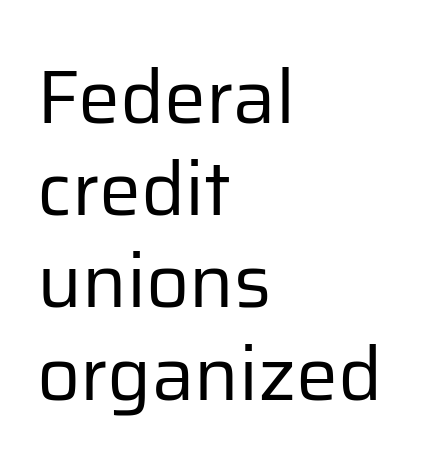
Q: Is the text bold? A: No.
Q: Is the text italic (slanted)? A: No, it is upright.
Q: Is the typeface a serif or a sans-serif typeface? A: Sans-serif.
Q: Is the text underlined? A: No.
Q: How is the paragraph aligned? A: Left-aligned.
Q: Is the spacing between letters normal or unusually wide? A: Normal.
Q: Width (condensed, normal, or wide)? A: Normal.
Q: Stroke contrast? A: Low.
Q: x-height? A: Medium.
Q: Monospaced? A: No.
